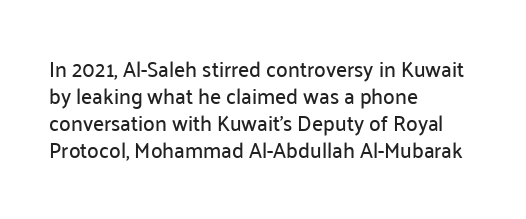
Q: Is the text italic (slanted)? A: No, it is upright.
Q: Is the text underlined? A: No.
Q: How is the paragraph aligned? A: Left-aligned.
Q: Is the spacing between letters normal or unusually wide? A: Normal.
Q: Is the spacing between lines tight, normal or loose? A: Normal.
